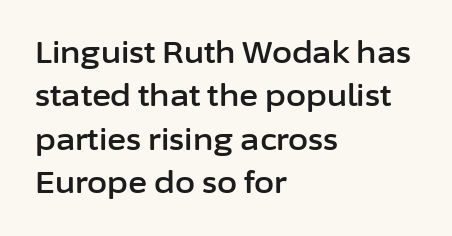
Q: Is the text italic (slanted)? A: No, it is upright.
Q: Is the typeface a serif or a sans-serif typeface? A: Sans-serif.
Q: Is the text underlined? A: No.
Q: How is the paragraph aligned? A: Left-aligned.
Q: Is the spacing between letters normal or unusually wide? A: Normal.
Q: Is the spacing between lines tight, normal or loose? A: Normal.
Q: Width (condensed, normal, or wide)? A: Normal.
Q: Stroke contrast? A: Low.
Q: x-height? A: Medium.
Q: Monospaced? A: No.
